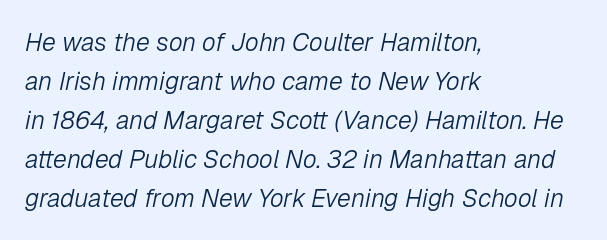
The letters look calm and open, with moderate or lighter stems. Spacing between characters is what you'd get straight out of the box. Looking at the ascenders, they clearly lean. Evenly set lines give the paragraph a standard silhouette.
